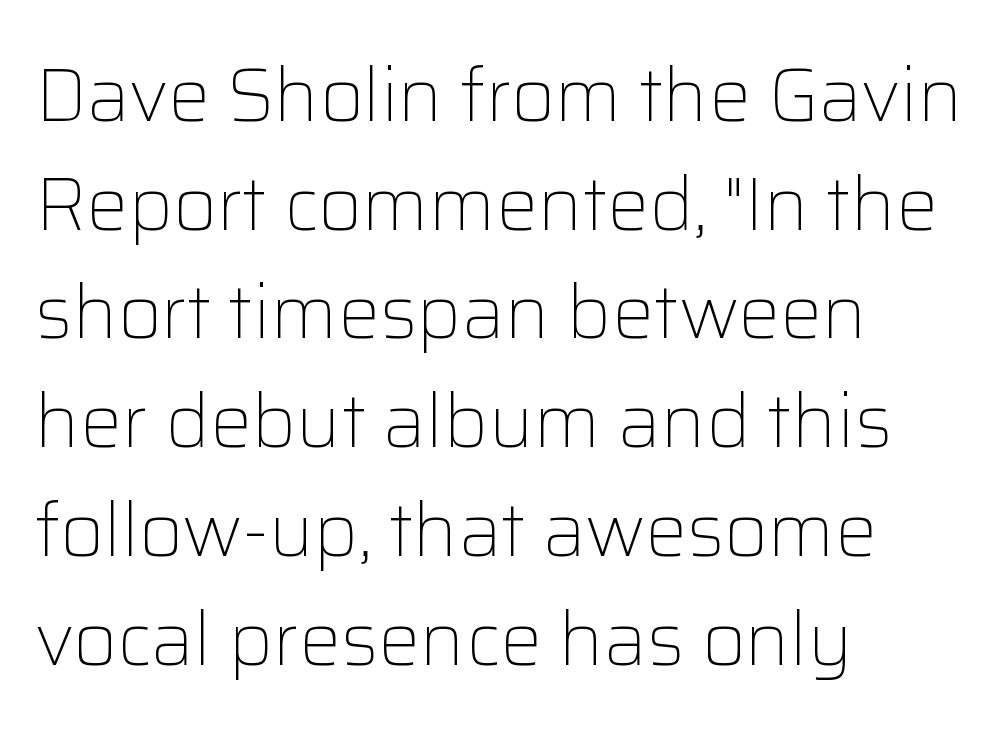
Q: Is the text bold? A: No.
Q: Is the text italic (slanted)? A: No, it is upright.
Q: Is the typeface a serif or a sans-serif typeface? A: Sans-serif.
Q: Is the text underlined? A: No.
Q: How is the paragraph aligned? A: Left-aligned.
Q: Is the spacing between letters normal or unusually wide? A: Normal.
Q: Is the spacing between lines tight, normal or loose? A: Normal.
Q: Width (condensed, normal, or wide)? A: Normal.
Q: Stroke contrast? A: Low.
Q: x-height? A: Medium.
Q: Monospaced? A: No.
